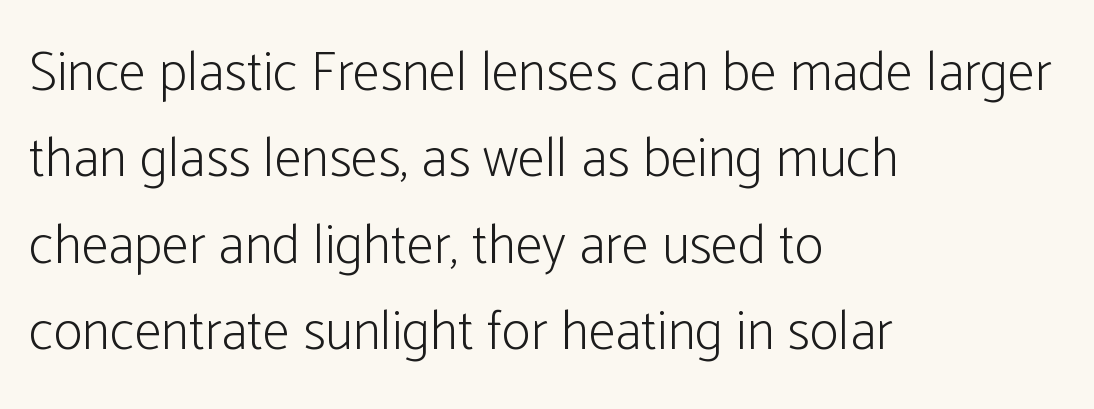
{"serif": "no", "italic": "no", "bold": "no", "weight": "light", "width": "condensed", "stroke_contrast": "low", "x_height": "medium", "monospaced": "no", "underline": "no", "align": "left", "line_spacing": "normal", "line_spacing_ratio": 1.57, "letter_spacing": "normal", "letter_spacing_em": 0.0, "glyph_px": 55}
